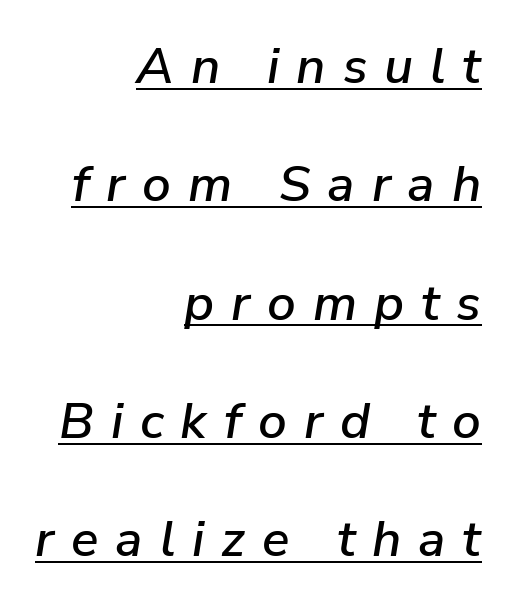
Q: Is the text italic (slanted)? A: Yes, it leans right by about 9 degrees.
Q: Is the text underlined? A: Yes.
Q: How is the paragraph aligned? A: Right-aligned.
Q: Is the spacing between letters normal or unusually wide? A: Unusually wide.
Q: Is the spacing between lines tight, normal or loose? A: Loose.
Q: Width (condensed, normal, or wide)? A: Normal.
Q: Stroke contrast? A: Low.
Q: x-height? A: Medium.
Q: Monospaced? A: No.
